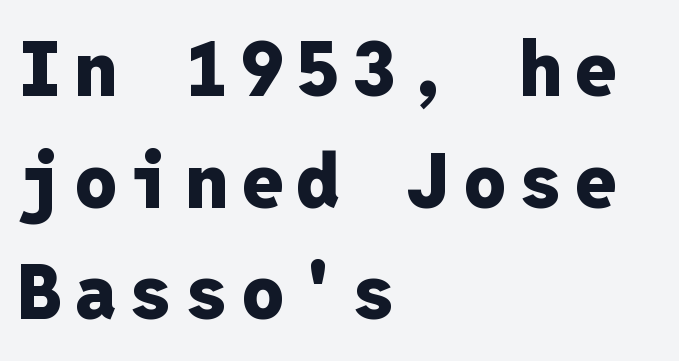
The area under the type is left untouched. No italicization has been applied; the sample stays upright. The designer left line spacing at the default. Does the type have serifs? No, each stem ends abruptly. The passage shown is typed in a monospace face where columns stay perfectly aligned. Layout note: lines flush left.
